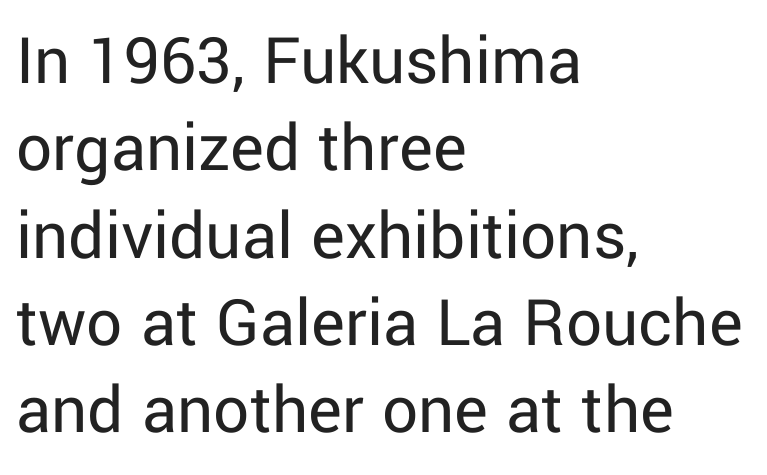
Weight: regular or lighter. This sample has the flowing, uneven cadence of proportional lettering. Bare-footed words on every line. A roman cut, with each character standing at attention. In terms of letterform style, serifs are entirely absent.
